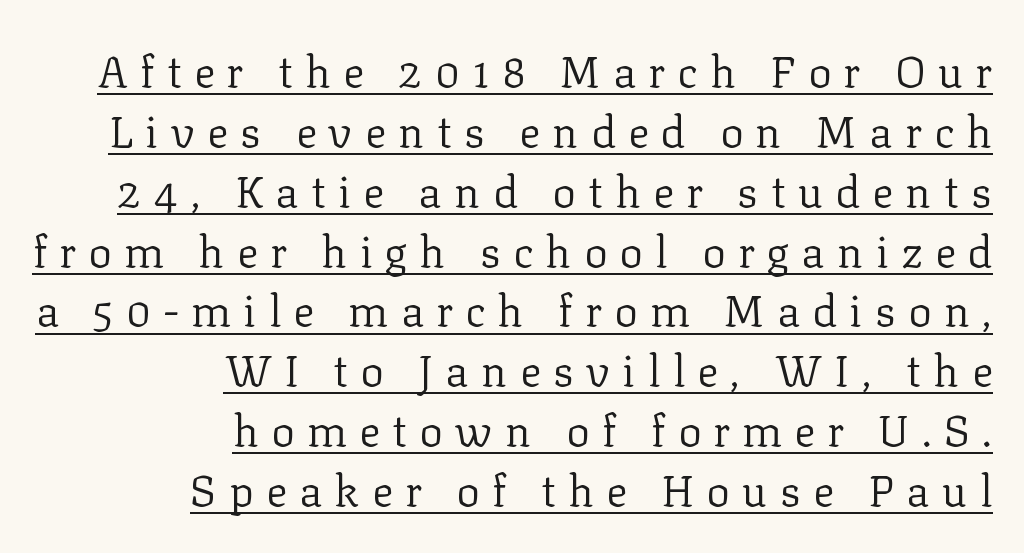
Q: Is the text bold? A: No.
Q: Is the text italic (slanted)? A: No, it is upright.
Q: Is the typeface a serif or a sans-serif typeface? A: Serif.
Q: Is the text underlined? A: Yes.
Q: How is the paragraph aligned? A: Right-aligned.
Q: Is the spacing between letters normal or unusually wide? A: Unusually wide.
Q: Is the spacing between lines tight, normal or loose? A: Normal.
Q: Width (condensed, normal, or wide)? A: Normal.
Q: Stroke contrast? A: Low.
Q: x-height? A: Medium.
Q: Monospaced? A: No.
